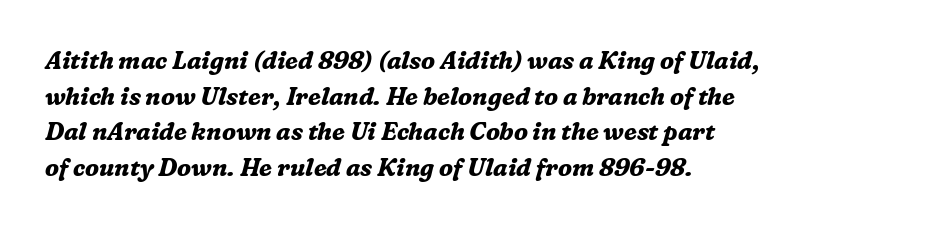
Caption: multi-line text, flush left, ragged right. Only glyphs here, with clear space below each row. This block has exactly the height ordinary leading produces. Nobody touched the tracking dial on this one.
